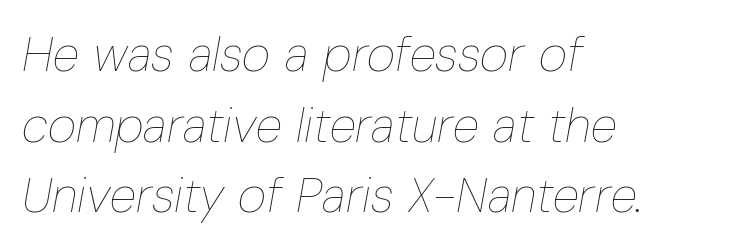
The image shows 49 px thin, condensed type, italic (leaning right); set left-aligned, normal line spacing (1.44x), normal letter spacing, not underlined; low stroke contrast and a medium x-height.
